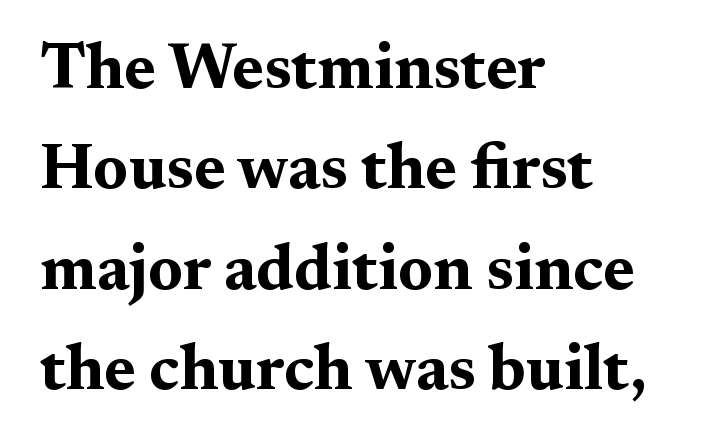
Successive baselines arrive at the customary interval. Typographically, this falls in the serif category. Each word holds together tightly as a unit, with standard inter-letter gaps. Only glyphs here, with clear space below each row.
